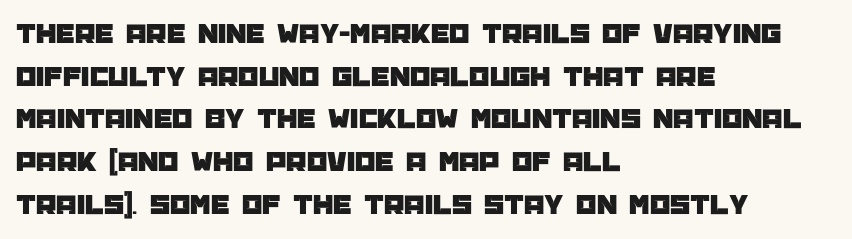
The leading is moderate, giving the passage an even texture. Classification — sans serif. When letters stand straight like this, we call the style roman or upright. A typesetter would call this proportional, since set widths differ per character. The strip under each line holds only bare page. This sample uses plain, unmodified letter spacing.
